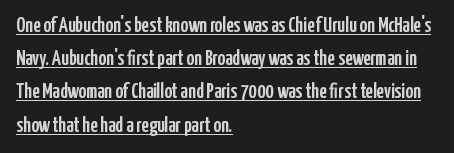
Is there much room between lines? A standard amount, neither cramped nor airy. Quick note: not italic, upright. Descenders here cross a horizontal rule under the line. This sample is left-justified, so line endings fall wherever the words run out. The gaps between neighbouring characters are ordinary and unremarkable.
